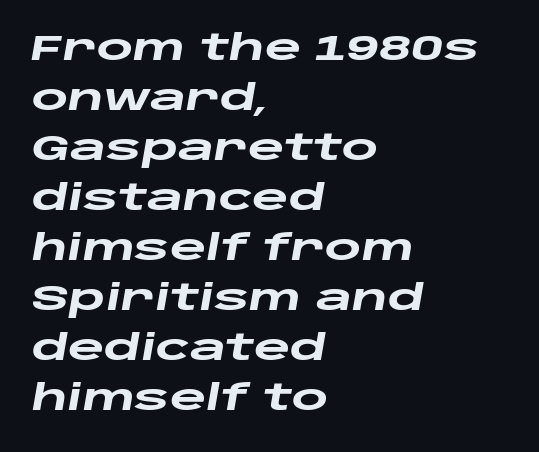
The image shows 35 px heavy, wide type, italic (leaning right); set left-aligned, normal line spacing (1.43x), normal letter spacing, not underlined; low stroke contrast and a large x-height.
